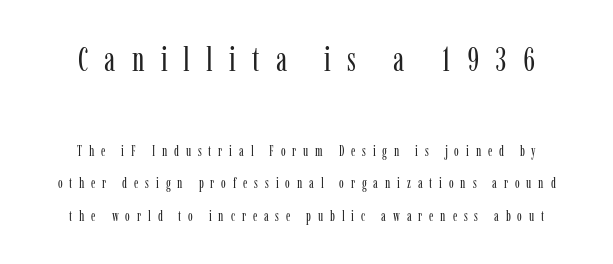
A serif font was chosen for this passage. A typesetter would call this heavily tracked-out type. The font sits on the lighter half of the weight spectrum, regular included. Notice how the stems are strictly vertical — no italics here. Larger block? The one above; the one below is distinctly smaller. This sample has the flowing, uneven cadence of proportional lettering.
